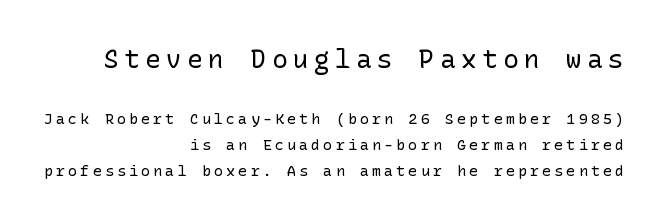
Look at the tracking — it's clearly loosened, letters drifting apart. Is this a heavy cut? Hardly; it is regular or lighter. The more generous point size was reserved for the upper chunk. This is roman type, the default non-slanted kind. Every row of glyphs terminates at an identical x-position on the right. The strip under each line holds only bare page.
